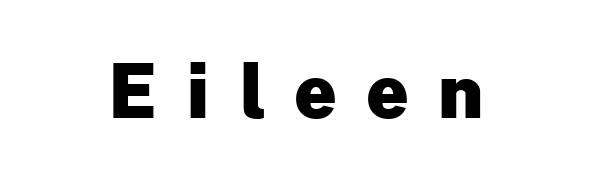
Q: Is the text bold? A: Yes.
Q: Is the text italic (slanted)? A: No, it is upright.
Q: Is the typeface a serif or a sans-serif typeface? A: Sans-serif.
Q: Is the text underlined? A: No.
Q: Is the spacing between letters normal or unusually wide? A: Unusually wide.
Q: Width (condensed, normal, or wide)? A: Normal.
Q: Stroke contrast? A: Low.
Q: x-height? A: Medium.
Q: Monospaced? A: No.
